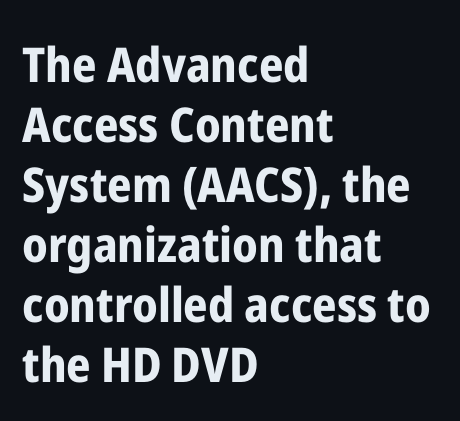
Posture: vertical. The setting favours the left margin, as ordinary paragraphs usually do. The tracking reads as untouched default to a designer's eye. No feet cap the strokes, marking this as sans-serif type. Character widths vary here, with narrow letters taking less room than wide ones.
